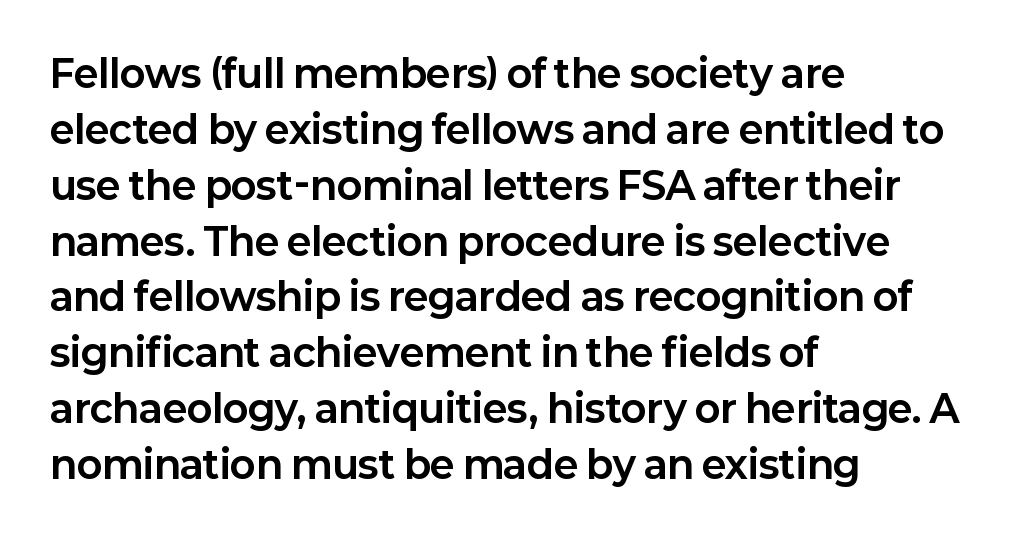
{"serif": "no", "italic": "no", "bold": "yes", "weight": "bold", "width": "normal", "stroke_contrast": "low", "x_height": "medium", "monospaced": "no", "underline": "no", "align": "left", "line_spacing": "normal", "line_spacing_ratio": 1.47, "letter_spacing": "normal", "letter_spacing_em": 0.0, "glyph_px": 38}
